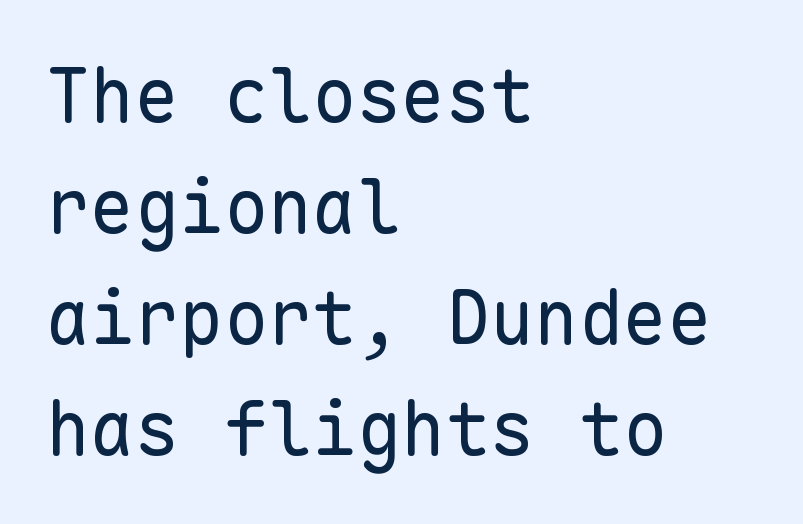
The image shows 74 px regular-weight sans-serif type, upright, monospaced; set left-aligned, normal line spacing (1.5x), normal letter spacing, not underlined; low stroke contrast and a medium x-height.
